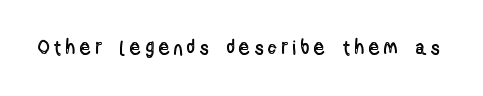
{"italic": "no", "underline": "no", "letter_spacing": "wide", "letter_spacing_em": 0.26, "glyph_px": 20}
